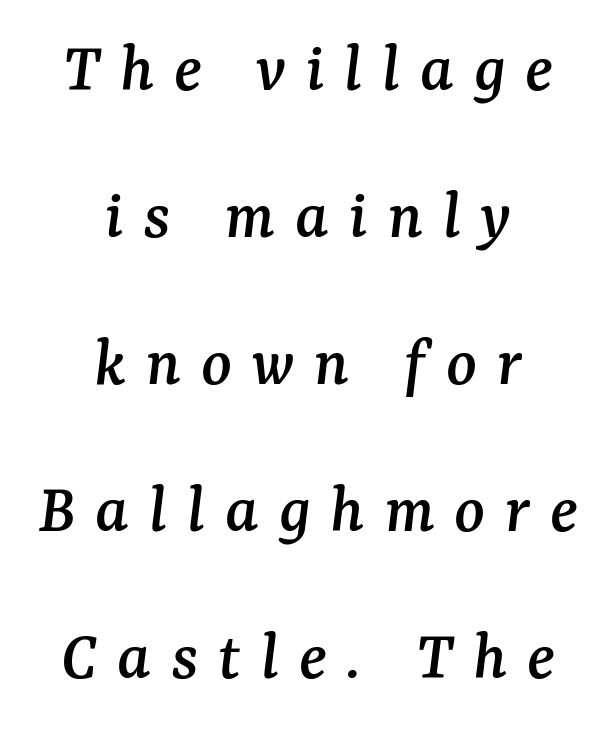
The image shows 71 px serif type, italic (leaning right); set centered, loose line spacing (2.07x), unusually wide letter spacing (+0.28 em), not underlined; medium stroke contrast and a medium x-height.
